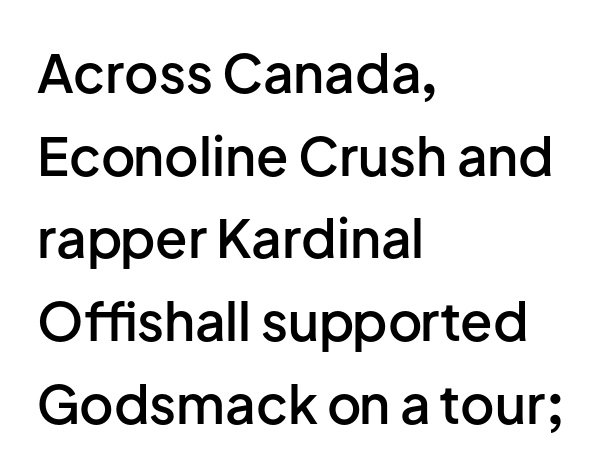
{"serif": "no", "italic": "no", "bold": "semi", "weight": "semibold", "width": "normal", "stroke_contrast": "low", "x_height": "medium", "monospaced": "no", "underline": "no", "align": "left", "line_spacing": "normal", "line_spacing_ratio": 1.56, "letter_spacing": "normal", "letter_spacing_em": 0.0, "glyph_px": 53}
